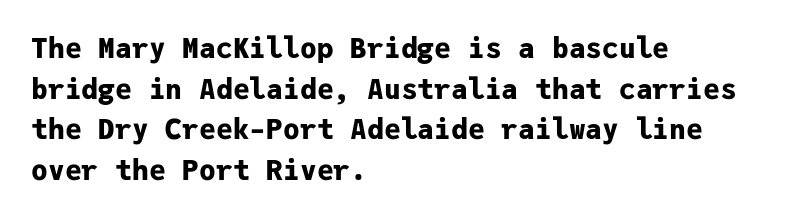
Q: Is the text bold? A: Yes.
Q: Is the text italic (slanted)? A: No, it is upright.
Q: Is the typeface a serif or a sans-serif typeface? A: Sans-serif.
Q: Is the text underlined? A: No.
Q: How is the paragraph aligned? A: Left-aligned.
Q: Is the spacing between letters normal or unusually wide? A: Normal.
Q: Is the spacing between lines tight, normal or loose? A: Normal.
Q: Width (condensed, normal, or wide)? A: Normal.
Q: Stroke contrast? A: Low.
Q: x-height? A: Medium.
Q: Monospaced? A: Yes.
